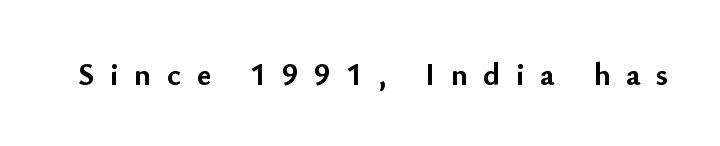
{"serif": "no", "italic": "no", "bold": "yes", "weight": "semibold", "width": "normal", "stroke_contrast": "low", "x_height": "small", "monospaced": "no", "underline": "no", "letter_spacing": "wide", "letter_spacing_em": 0.48, "glyph_px": 32}
